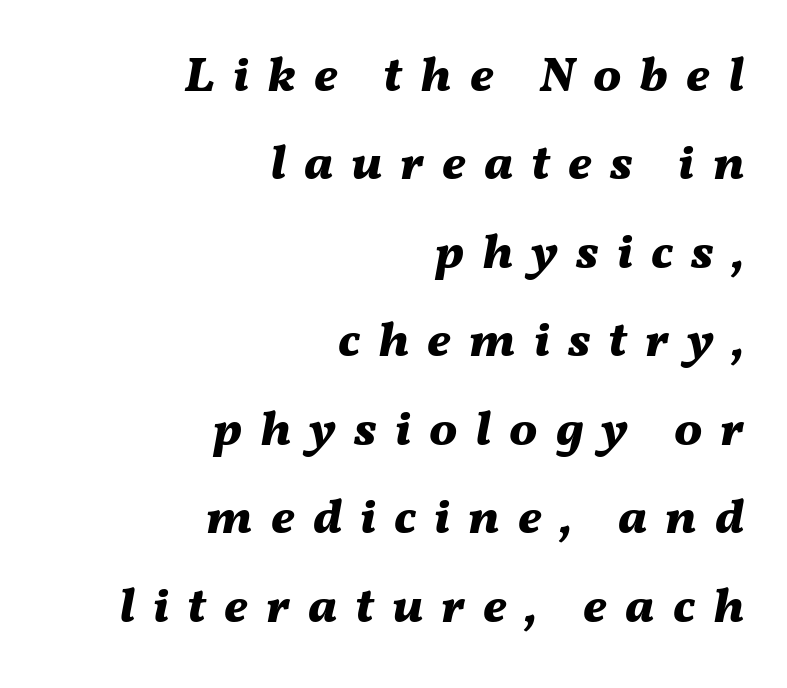
The image shows 50 px bold type, italic (leaning right); set right-aligned, line spacing 1.77x, unusually wide letter spacing (+0.36 em), not underlined; medium stroke contrast and a medium x-height.
